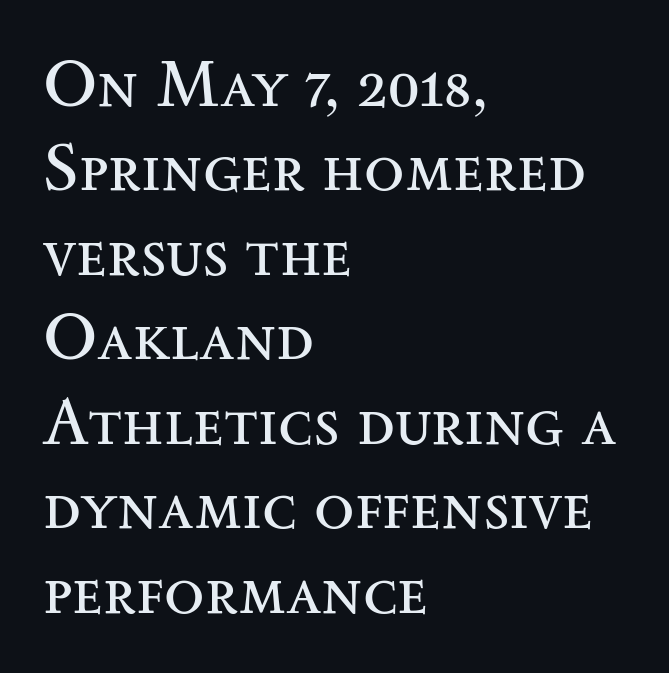
Q: Is the text bold? A: No.
Q: Is the text italic (slanted)? A: No, it is upright.
Q: Is the typeface a serif or a sans-serif typeface? A: Serif.
Q: Is the text underlined? A: No.
Q: How is the paragraph aligned? A: Left-aligned.
Q: Is the spacing between letters normal or unusually wide? A: Normal.
Q: Is the spacing between lines tight, normal or loose? A: Normal.
Q: Width (condensed, normal, or wide)? A: Wide.
Q: Stroke contrast? A: Medium.
Q: x-height? A: Small.
Q: Monospaced? A: No.
